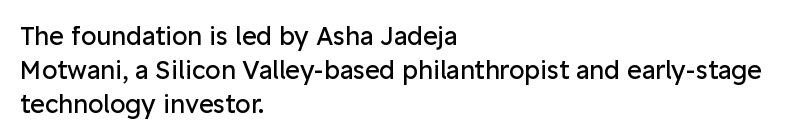
A normal amount of white space separates one row of letters from the next. Honestly, the letter spacing is just normal — you wouldn't notice it. The font's upright variant was chosen for this text. Is this a heavy cut? Hardly; it is regular or lighter. Caption: multi-line text, flush left, ragged right.
